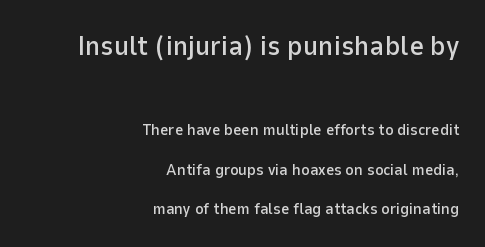
The image shows 28 px sans-serif type, upright; set right-aligned, loose line spacing (2.48x), normal letter spacing, not underlined; the first (top) block is 1.75x larger; low stroke contrast and a medium x-height.
